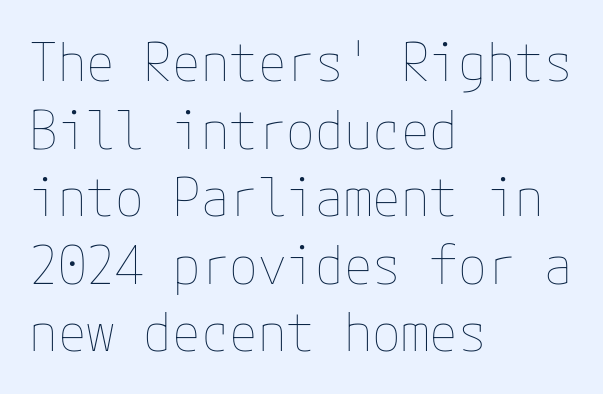
The image shows 52 px thin type, upright; set left-aligned, normal line spacing (1.3x), normal letter spacing, not underlined; low stroke contrast and a medium x-height.
